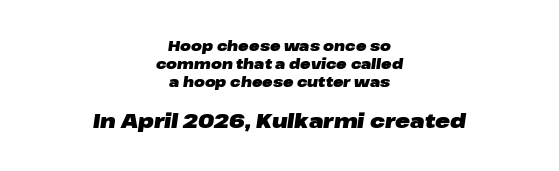
{"italic": "yes", "lean": "right", "slant_degrees": 8, "bold": "yes", "underline": "no", "align": "center", "line_spacing": "normal", "line_spacing_ratio": 1.29, "letter_spacing": "normal", "letter_spacing_em": 0.0, "larger_block": "second", "size_ratio": 1.43, "glyph_px": 20}
